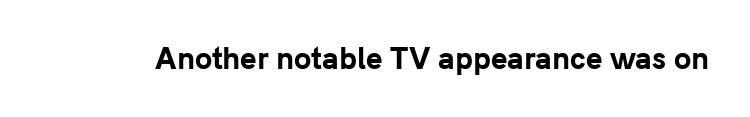
The image shows 28 px bold sans-serif type, upright; set normal letter spacing, not underlined; low stroke contrast and a medium x-height.
